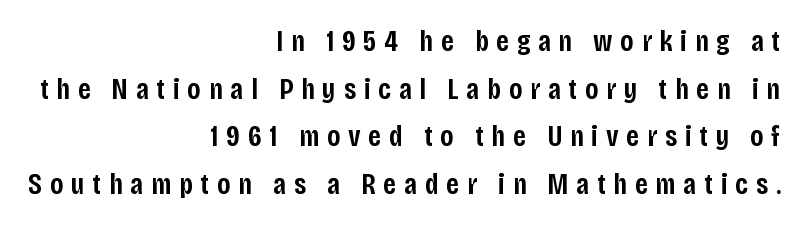
Q: Is the text bold? A: Semi-bold.
Q: Is the text italic (slanted)? A: No, it is upright.
Q: Is the typeface a serif or a sans-serif typeface? A: Sans-serif.
Q: Is the text underlined? A: No.
Q: How is the paragraph aligned? A: Right-aligned.
Q: Is the spacing between letters normal or unusually wide? A: Unusually wide.
Q: Is the spacing between lines tight, normal or loose? A: Normal.
Q: Width (condensed, normal, or wide)? A: Condensed.
Q: Stroke contrast? A: Low.
Q: x-height? A: Large.
Q: Monospaced? A: No.
